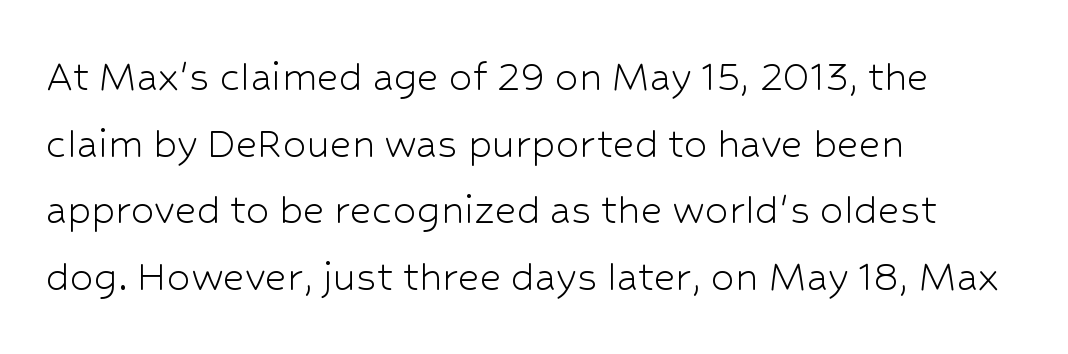
The image shows 47 px light sans-serif type, upright; set left-aligned, normal line spacing (1.42x), normal letter spacing, not underlined; low stroke contrast and a medium x-height.
